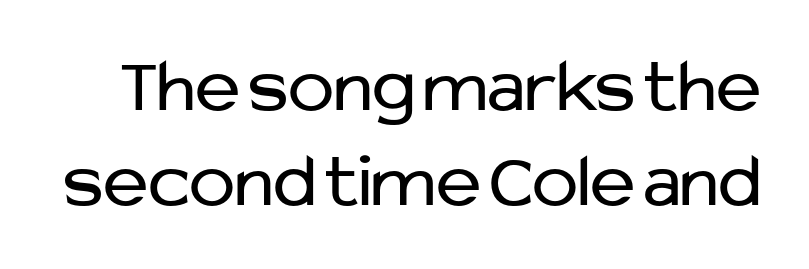
Q: Is the text bold? A: No.
Q: Is the text italic (slanted)? A: No, it is upright.
Q: Is the typeface a serif or a sans-serif typeface? A: Sans-serif.
Q: Is the text underlined? A: No.
Q: Is the spacing between letters normal or unusually wide? A: Normal.
Q: Width (condensed, normal, or wide)? A: Normal.
Q: Stroke contrast? A: Low.
Q: x-height? A: Medium.
Q: Monospaced? A: No.
